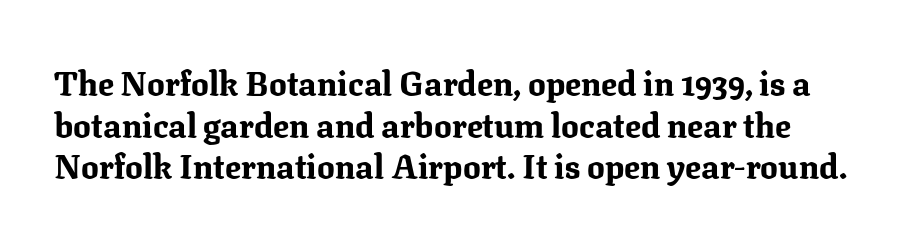
Q: Is the text bold? A: Yes.
Q: Is the text italic (slanted)? A: No, it is upright.
Q: Is the typeface a serif or a sans-serif typeface? A: Serif.
Q: Is the text underlined? A: No.
Q: Is the spacing between letters normal or unusually wide? A: Normal.
Q: Is the spacing between lines tight, normal or loose? A: Normal.
Q: Width (condensed, normal, or wide)? A: Normal.
Q: Stroke contrast? A: Medium.
Q: x-height? A: Medium.
Q: Monospaced? A: No.
